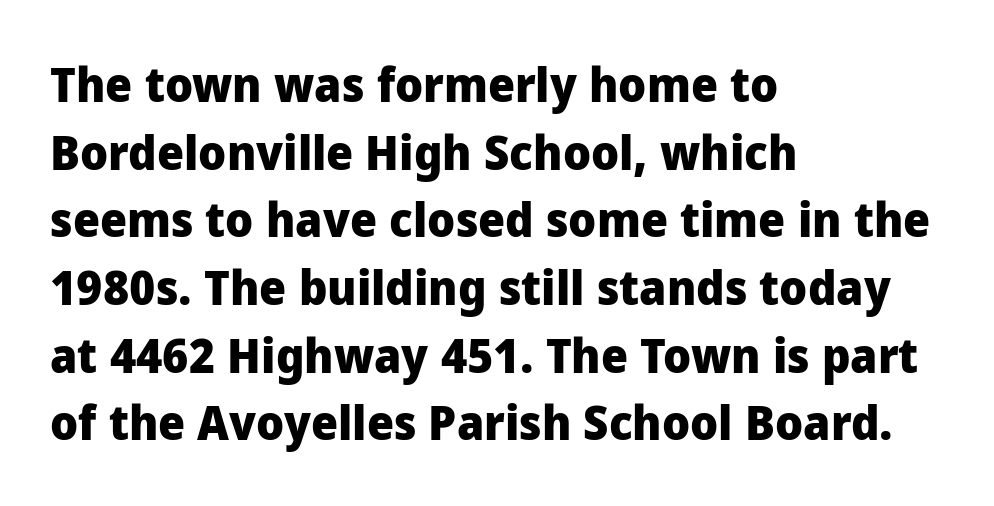
Proportional: the letters do not fall into vertical columns. The space directly below the letters is spotless. Notice how the passage keeps a crisp vertical edge on the left only. Letterform terminals end flat and unadorned throughout the passage.
